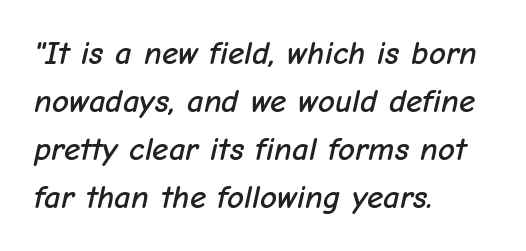
{"italic": "yes", "lean": "right", "slant_degrees": 12, "width": "normal", "stroke_contrast": "low", "x_height": "medium", "monospaced": "no", "underline": "no", "align": "left", "line_spacing": "normal", "line_spacing_ratio": 1.45, "letter_spacing": "normal", "letter_spacing_em": 0.0, "glyph_px": 33}
